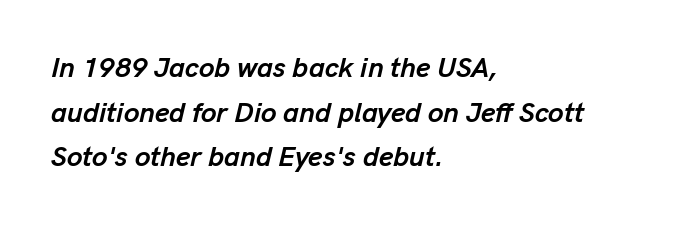
{"italic": "yes", "lean": "right", "slant_degrees": 13, "bold": "yes", "weight": "semibold", "width": "normal", "stroke_contrast": "low", "x_height": "medium", "monospaced": "no", "underline": "no", "align": "left", "line_spacing": "normal", "line_spacing_ratio": 1.59, "letter_spacing": "normal", "letter_spacing_em": 0.0, "glyph_px": 28}
